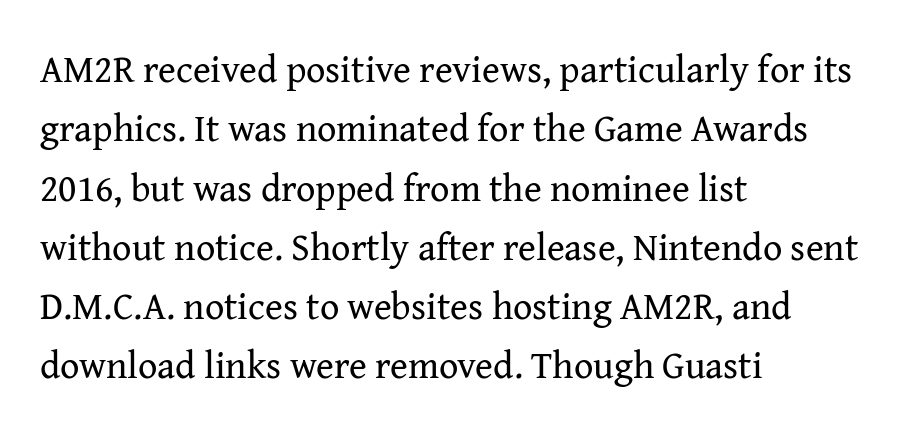
The typography opts for an upright posture over an oblique one. Caption: multi-line text, flush left, ragged right. Between one letter and the next there's only the usual sliver of space. Type without underlining. The weight would be labelled regular, book, light, or lighter still. The passage shown is typeset with a serif family.
